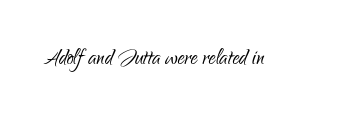
Has an underline been added? It has not. The type is set solid horizontally, with unmodified tracking. The characters are drawn with everyday or finer stroke widths.
